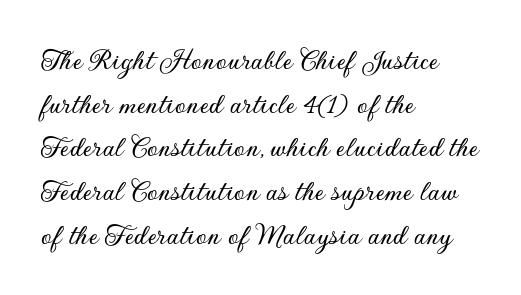
The image shows 31 px sans-serif type; set left-aligned, normal line spacing (1.41x), normal letter spacing, not underlined; low stroke contrast and a small x-height.
